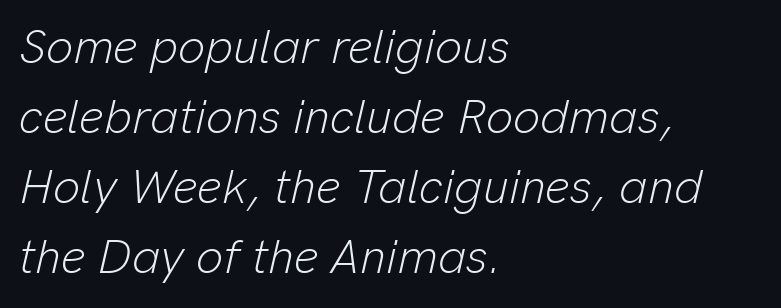
{"italic": "yes", "lean": "right", "slant_degrees": 13, "bold": "no", "weight": "light", "width": "normal", "stroke_contrast": "low", "x_height": "medium", "monospaced": "no", "underline": "no", "align": "left", "line_spacing": "normal", "line_spacing_ratio": 1.46, "letter_spacing": "normal", "letter_spacing_em": 0.0, "glyph_px": 48}
